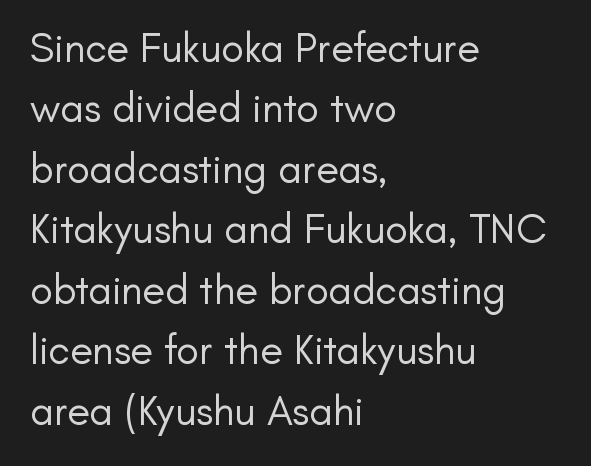
Q: Is the text bold? A: No.
Q: Is the text italic (slanted)? A: No, it is upright.
Q: Is the typeface a serif or a sans-serif typeface? A: Sans-serif.
Q: Is the text underlined? A: No.
Q: How is the paragraph aligned? A: Left-aligned.
Q: Is the spacing between letters normal or unusually wide? A: Normal.
Q: Is the spacing between lines tight, normal or loose? A: Normal.
Q: Width (condensed, normal, or wide)? A: Normal.
Q: Stroke contrast? A: Low.
Q: x-height? A: Small.
Q: Monospaced? A: No.
